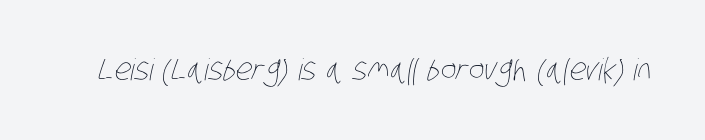
Q: Is the text bold? A: No.
Q: Is the text underlined? A: No.
Q: Is the spacing between letters normal or unusually wide? A: Normal.
Q: Width (condensed, normal, or wide)? A: Condensed.
Q: Stroke contrast? A: Low.
Q: x-height? A: Large.
Q: Monospaced? A: No.
